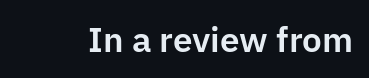
{"serif": "no", "italic": "no", "width": "normal", "stroke_contrast": "low", "x_height": "medium", "monospaced": "no", "underline": "no", "letter_spacing": "normal", "letter_spacing_em": 0.0, "glyph_px": 35}
